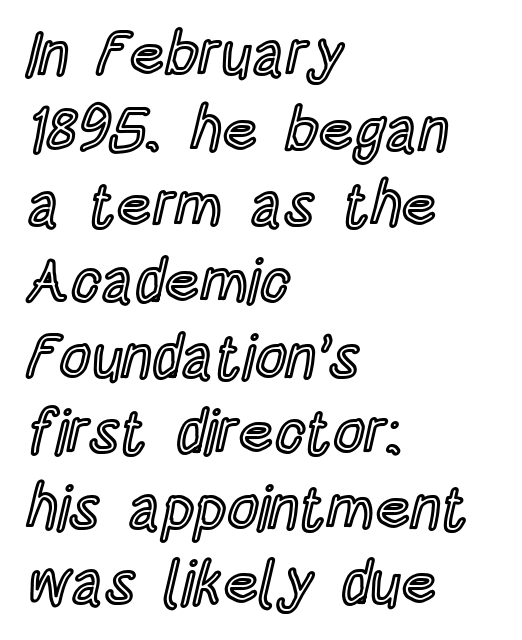
Q: Is the text italic (slanted)? A: Yes.
Q: Is the text underlined? A: No.
Q: How is the paragraph aligned? A: Left-aligned.
Q: Is the spacing between letters normal or unusually wide? A: Normal.
Q: Width (condensed, normal, or wide)? A: Condensed.
Q: x-height? A: Large.
Q: Monospaced? A: No.
